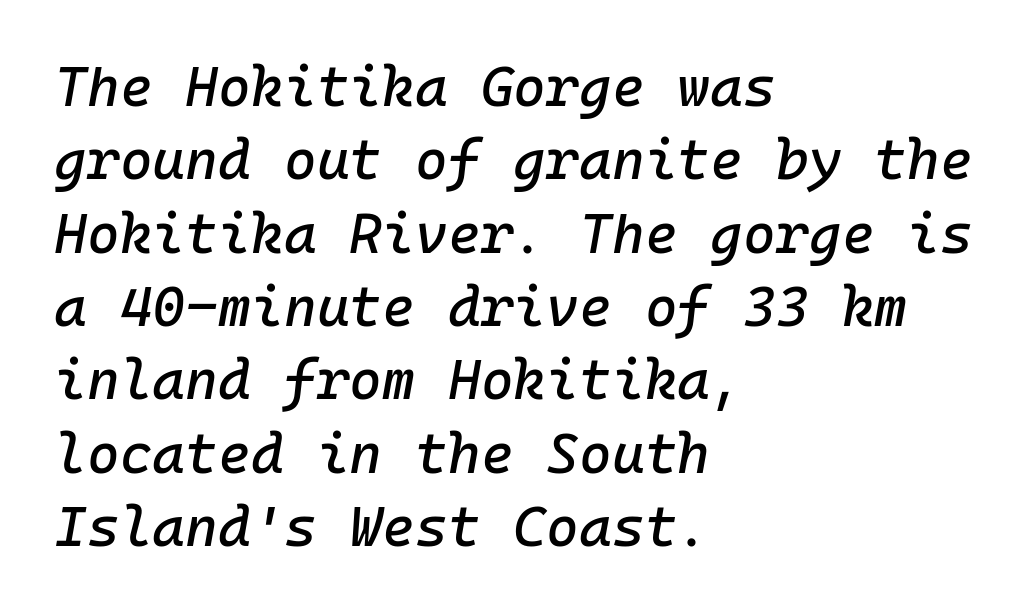
Q: Is the text italic (slanted)? A: Yes, it leans right by about 10 degrees.
Q: Is the text underlined? A: No.
Q: How is the paragraph aligned? A: Left-aligned.
Q: Is the spacing between letters normal or unusually wide? A: Normal.
Q: Is the spacing between lines tight, normal or loose? A: Normal.
Q: Width (condensed, normal, or wide)? A: Normal.
Q: Stroke contrast? A: Low.
Q: x-height? A: Medium.
Q: Monospaced? A: Yes.
